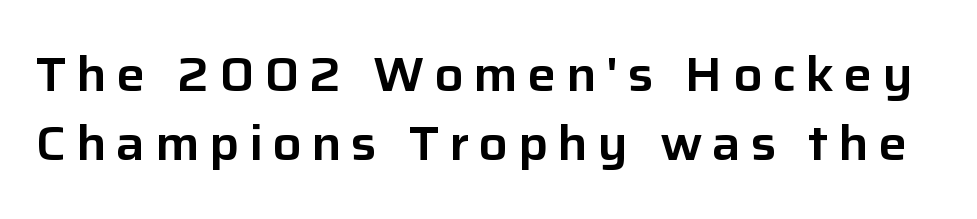
Q: Is the text italic (slanted)? A: No, it is upright.
Q: Is the typeface a serif or a sans-serif typeface? A: Sans-serif.
Q: Is the text underlined? A: No.
Q: Is the spacing between letters normal or unusually wide? A: Unusually wide.
Q: Is the spacing between lines tight, normal or loose? A: Normal.
Q: Width (condensed, normal, or wide)? A: Normal.
Q: Stroke contrast? A: Low.
Q: x-height? A: Medium.
Q: Monospaced? A: No.
